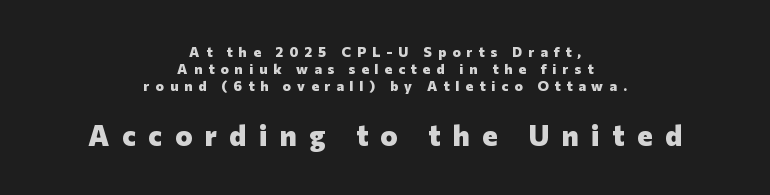
{"serif": "no", "italic": "no", "bold": "yes", "weight": "heavy", "width": "normal", "stroke_contrast": "low", "x_height": "medium", "monospaced": "no", "underline": "no", "align": "center", "line_spacing_ratio": 1.22, "letter_spacing": "wide", "letter_spacing_em": 0.43, "larger_block": "second", "size_ratio": 2.07, "glyph_px": 29}
